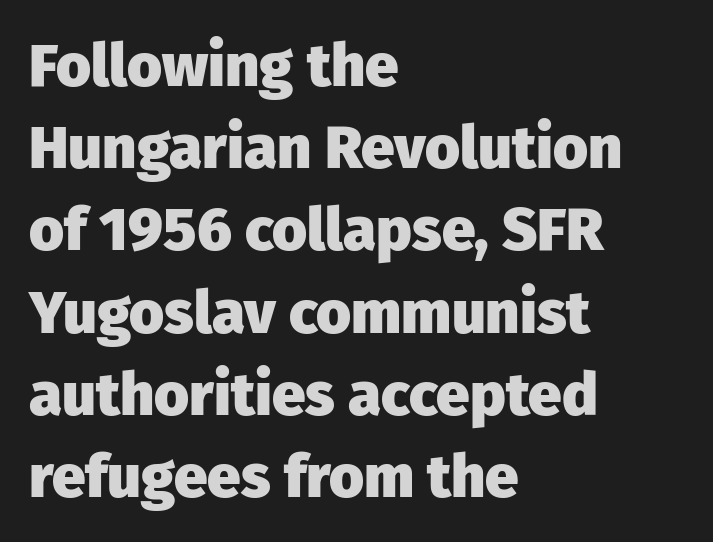
{"serif": "no", "italic": "no", "bold": "yes", "weight": "heavy", "width": "normal", "stroke_contrast": "low", "x_height": "medium", "monospaced": "no", "underline": "no", "align": "left", "line_spacing": "normal", "line_spacing_ratio": 1.37, "letter_spacing": "normal", "letter_spacing_em": 0.0, "glyph_px": 60}
